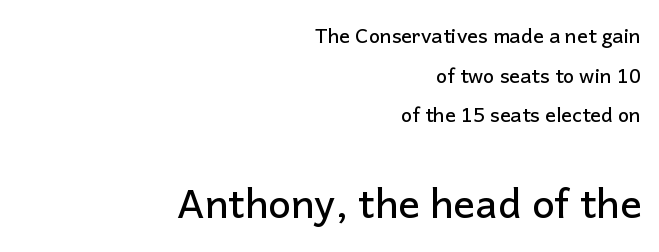
Q: Is the text italic (slanted)? A: No, it is upright.
Q: Is the typeface a serif or a sans-serif typeface? A: Sans-serif.
Q: Is the text underlined? A: No.
Q: How is the paragraph aligned? A: Right-aligned.
Q: Is the spacing between letters normal or unusually wide? A: Normal.
Q: Is the spacing between lines tight, normal or loose? A: Loose.
Q: Which block of text is set in a larger size, the first (top) or the second (bottom)? A: The second (bottom) one.
Q: Width (condensed, normal, or wide)? A: Normal.
Q: Stroke contrast? A: Low.
Q: x-height? A: Medium.
Q: Monospaced? A: No.
